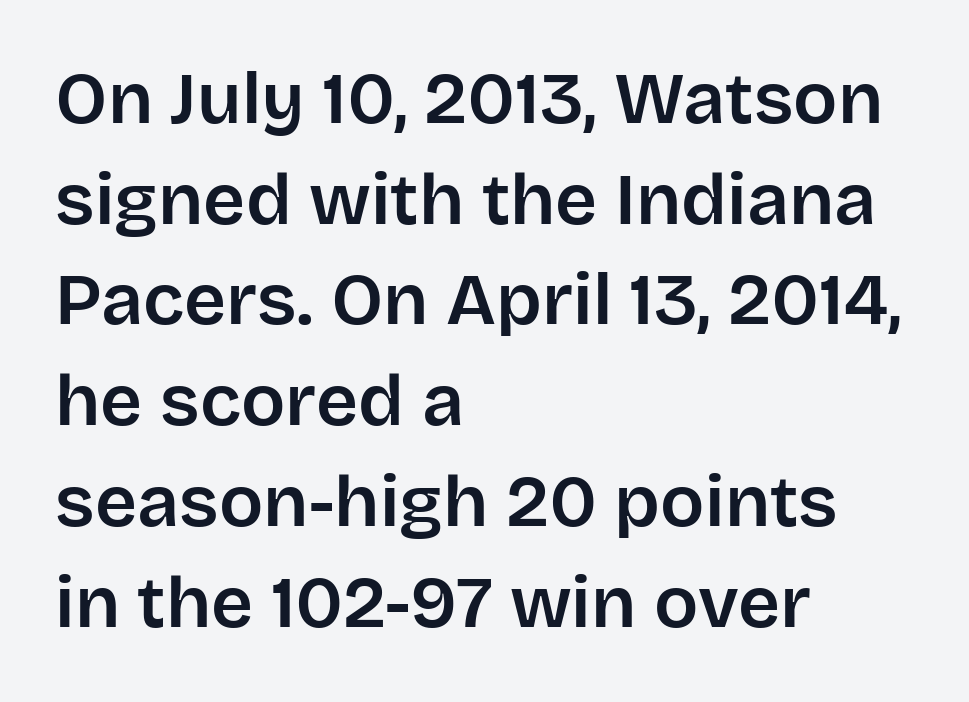
The image shows 73 px sans-serif type, upright; set left-aligned, normal line spacing (1.38x), normal letter spacing, not underlined; low stroke contrast and a large x-height.
